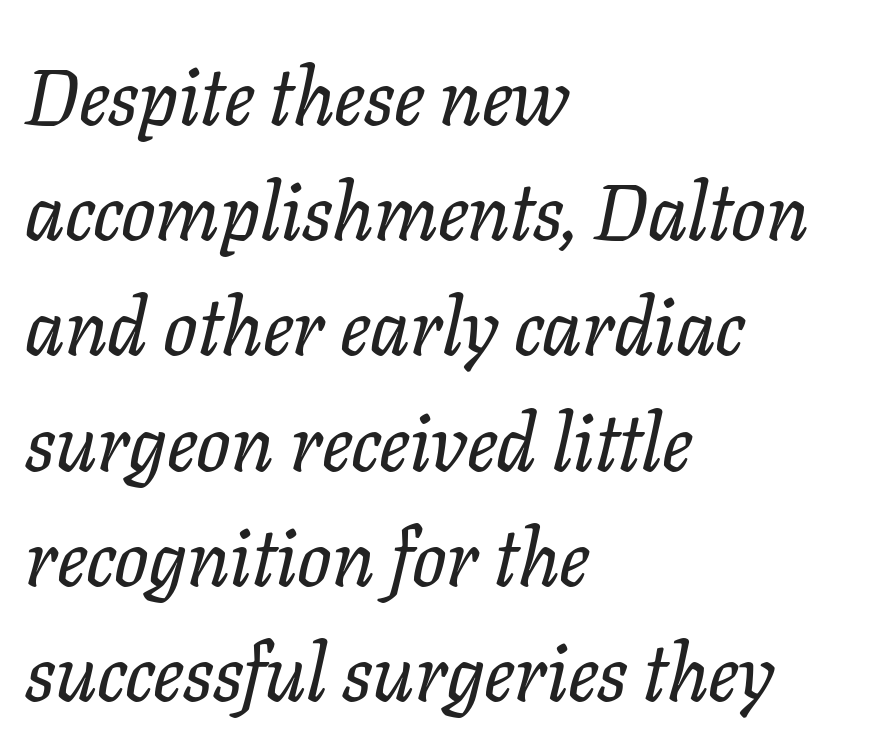
Letters rest on an invisible, unmarked baseline. A serif font was chosen for this passage. Horizontal alignment here is leftward, the default for most running prose. The line texture is even and compact thanks to regular tracking. The passage shown is typed in a proportional face where columns would drift.
